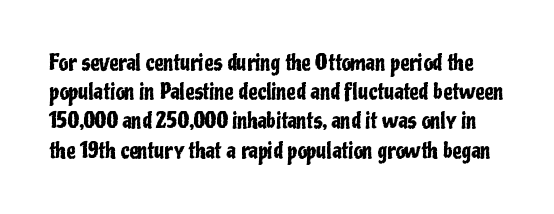
Q: Is the text italic (slanted)? A: No, it is upright.
Q: Is the text underlined? A: No.
Q: Is the spacing between letters normal or unusually wide? A: Normal.
Q: Is the spacing between lines tight, normal or loose? A: Normal.
